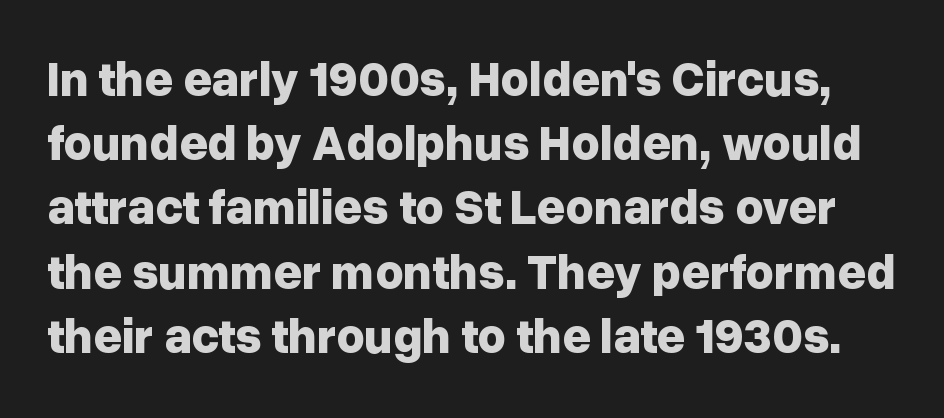
How would I describe the line gaps? Plain and ordinary. Is the letter spacing exaggerated? No — it looks like the ordinary default. Rule under the text: the space is simply empty. A full-strength bold gives these letters their thick strokes. Nope, not italic — everything's standing straight. This sample has the flowing, uneven cadence of proportional lettering.
